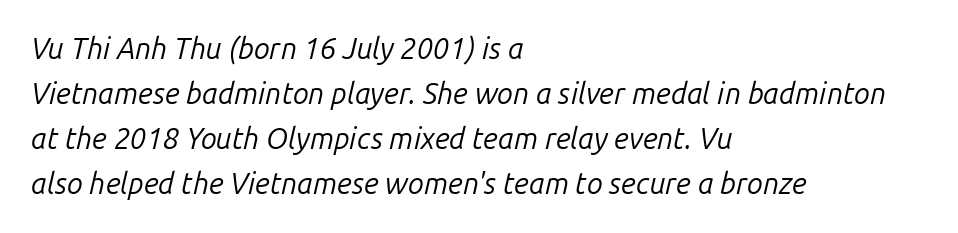
{"italic": "yes", "lean": "right", "slant_degrees": 14, "bold": "no", "weight": "regular", "width": "normal", "stroke_contrast": "low", "x_height": "medium", "monospaced": "no", "underline": "no", "align": "left", "line_spacing": "normal", "line_spacing_ratio": 1.55, "letter_spacing": "normal", "letter_spacing_em": 0.0, "glyph_px": 29}
